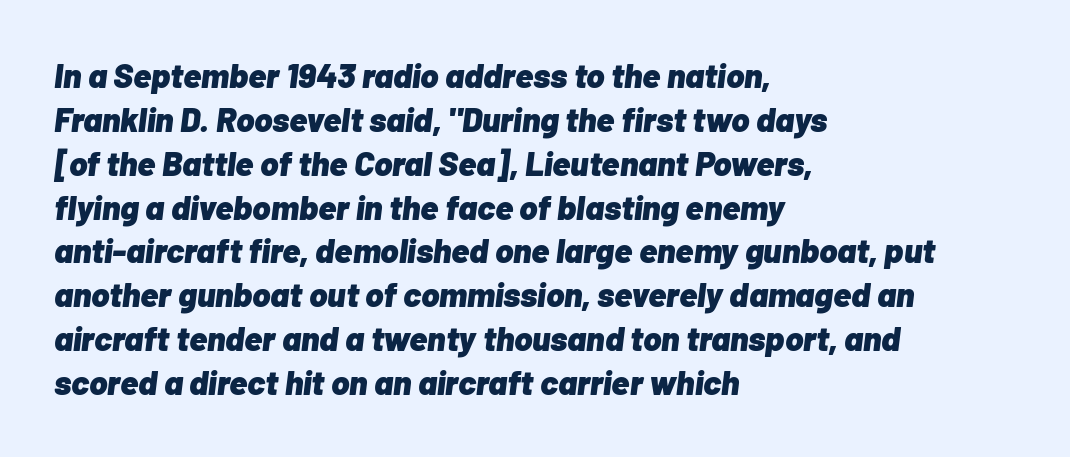
{"italic": "yes", "lean": "right", "slant_degrees": 7, "bold": "yes", "weight": "heavy", "width": "normal", "stroke_contrast": "low", "x_height": "medium", "monospaced": "no", "underline": "no", "align": "left", "line_spacing": "normal", "line_spacing_ratio": 1.29, "letter_spacing": "normal", "letter_spacing_em": 0.0, "glyph_px": 34}
